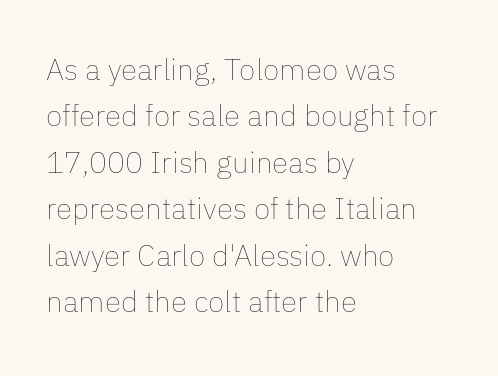
Layout note: lines flush left. This is not heavy type; no bold has been used. This rendering leaves character spacing at its baseline value. Posture: upright roman. Proportional: the letters do not fall into vertical columns.
